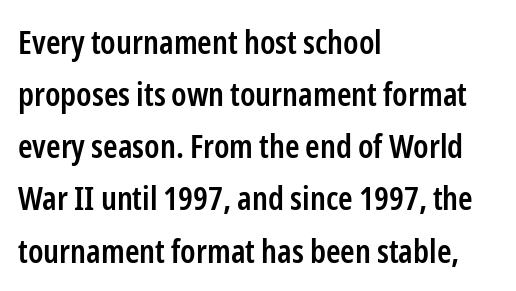
Q: Is the text bold? A: Semi-bold.
Q: Is the text italic (slanted)? A: No, it is upright.
Q: Is the typeface a serif or a sans-serif typeface? A: Sans-serif.
Q: Is the text underlined? A: No.
Q: How is the paragraph aligned? A: Left-aligned.
Q: Is the spacing between letters normal or unusually wide? A: Normal.
Q: Is the spacing between lines tight, normal or loose? A: Normal.
Q: Width (condensed, normal, or wide)? A: Condensed.
Q: Stroke contrast? A: Low.
Q: x-height? A: Medium.
Q: Monospaced? A: No.
